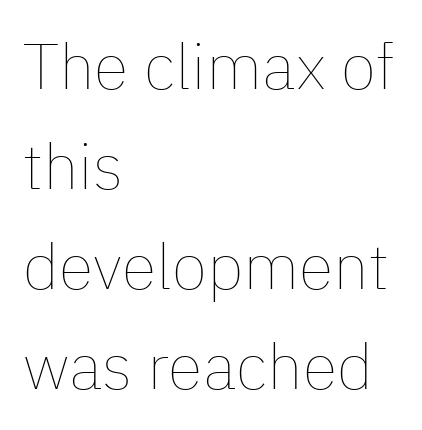
The image shows 64 px thin type, upright; set left-aligned, normal line spacing (1.56x), normal letter spacing, not underlined; low stroke contrast and a medium x-height.
